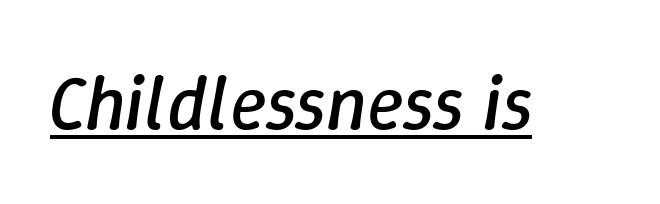
{"italic": "yes", "lean": "right", "slant_degrees": 9, "bold": "no", "weight": "regular", "width": "normal", "stroke_contrast": "low", "x_height": "medium", "monospaced": "no", "underline": "yes", "letter_spacing": "normal", "letter_spacing_em": 0.0, "glyph_px": 77}
